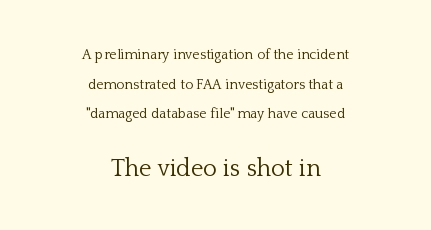
The image shows 24 px text type, upright; set centered, loose line spacing (2.12x), normal letter spacing, not underlined; the second (bottom) block is 1.71x larger.
